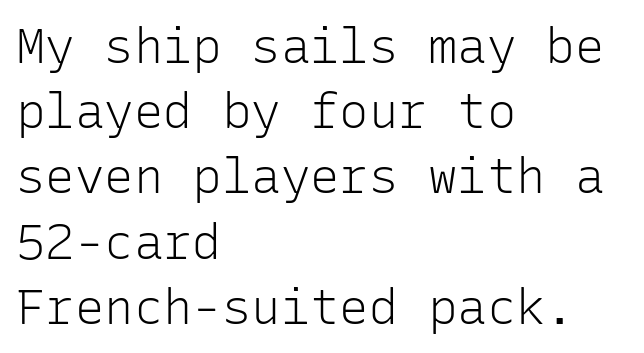
Grotesque or geometric, the face here clearly has no serifs. Leading: standard. Monospaced: the letters line up in strict vertical columns. The strokes carry an ordinary text weight at most. Here the glyphs are tracked normally, forming tight word shapes. These lines are set flush left with a ragged right edge.
